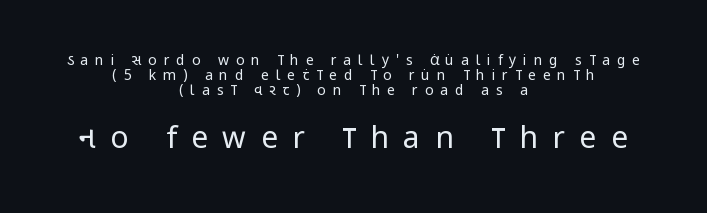
The image shows 30 px regular-weight, condensed sans-serif type, upright; set centered, tight line spacing (1.07x), unusually wide letter spacing (+0.49 em), not underlined; the second (bottom) block is 2.14x larger; low stroke contrast and a large x-height.
